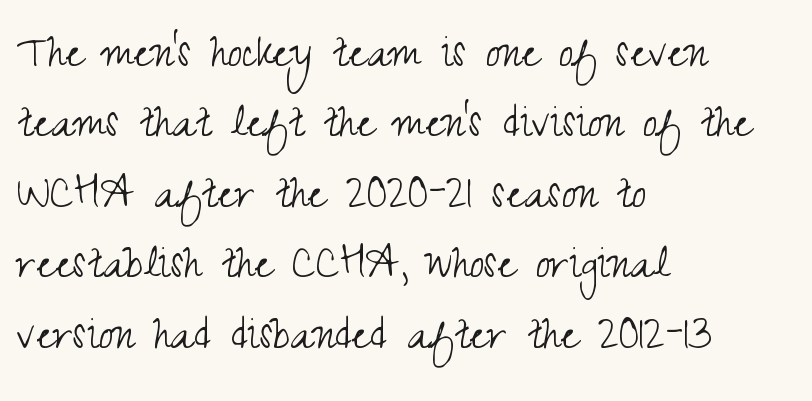
In terms of posture, this sample is upright. Quick note: interline space is typical. These lines are set flush left with a ragged right edge. These lines keep a tight, regular rhythm from letter to letter.
